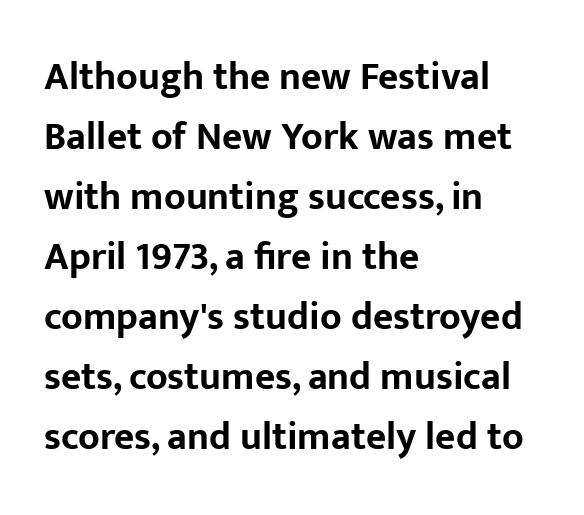
Q: Is the text bold? A: Yes.
Q: Is the text italic (slanted)? A: No, it is upright.
Q: Is the typeface a serif or a sans-serif typeface? A: Sans-serif.
Q: Is the text underlined? A: No.
Q: How is the paragraph aligned? A: Left-aligned.
Q: Is the spacing between letters normal or unusually wide? A: Normal.
Q: Is the spacing between lines tight, normal or loose? A: Normal.
Q: Width (condensed, normal, or wide)? A: Normal.
Q: Stroke contrast? A: Low.
Q: x-height? A: Medium.
Q: Monospaced? A: No.
